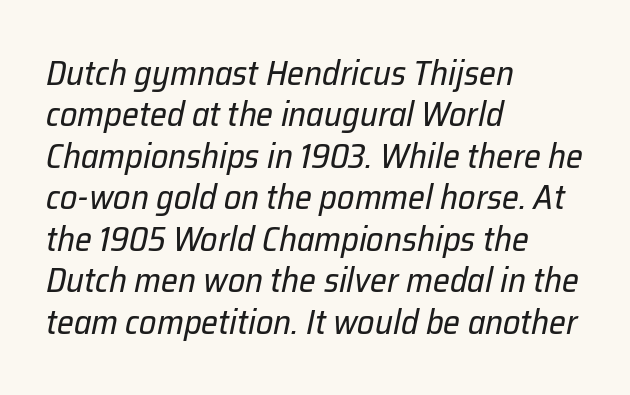
Q: Is the text bold? A: No.
Q: Is the text italic (slanted)? A: Yes, it leans right by about 12 degrees.
Q: Is the text underlined? A: No.
Q: How is the paragraph aligned? A: Left-aligned.
Q: Is the spacing between letters normal or unusually wide? A: Normal.
Q: Width (condensed, normal, or wide)? A: Normal.
Q: Stroke contrast? A: Low.
Q: x-height? A: Medium.
Q: Monospaced? A: No.
